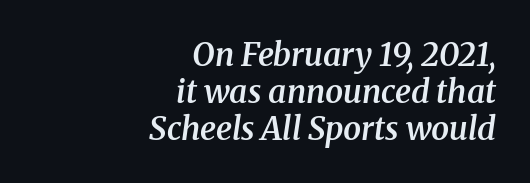
{"serif": "yes", "italic": "yes", "lean": "right", "slant_degrees": 8, "bold": "semi", "weight": "semibold", "width": "normal", "stroke_contrast": "medium", "x_height": "medium", "monospaced": "no", "underline": "no", "align": "right", "line_spacing": "tight", "line_spacing_ratio": 1.15, "letter_spacing": "normal", "letter_spacing_em": 0.0, "glyph_px": 32}
